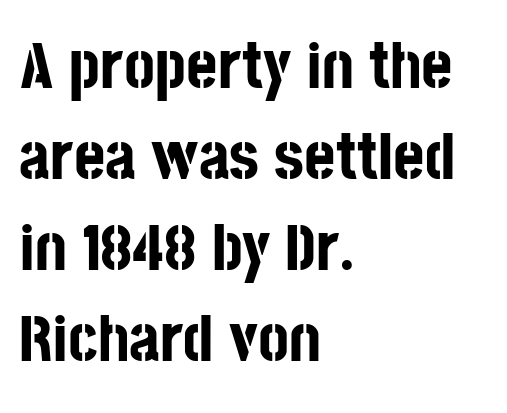
The image shows 67 px bold, condensed sans-serif type, upright; set left-aligned, normal line spacing (1.36x), normal letter spacing, not underlined; low stroke contrast and a large x-height.
